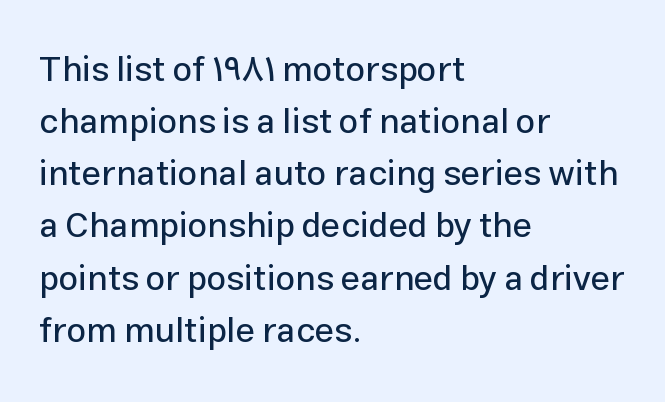
Between one letter and the next there's only the usual sliver of space. If you drew a ruler down the left edge, every line would touch it. Is there any slant? The stems are plumb. In terms of letterform style, serifs are entirely absent.
